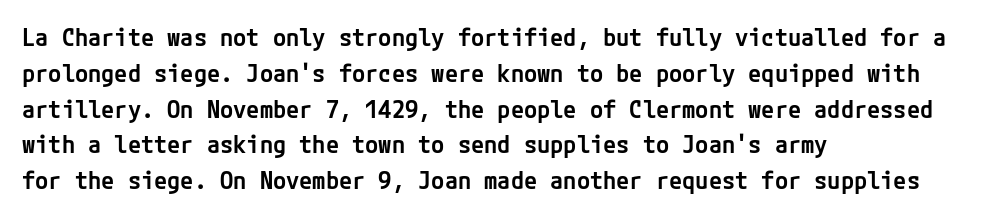
The image shows 24 px text type, upright; set left-aligned, normal line spacing (1.49x), normal letter spacing, not underlined.
